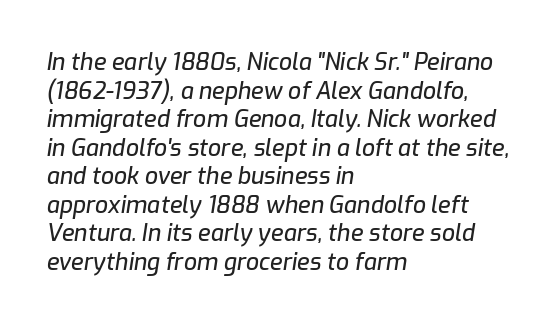
Q: Is the text italic (slanted)? A: Yes, it leans right by about 9 degrees.
Q: Is the text underlined? A: No.
Q: How is the paragraph aligned? A: Left-aligned.
Q: Is the spacing between letters normal or unusually wide? A: Normal.
